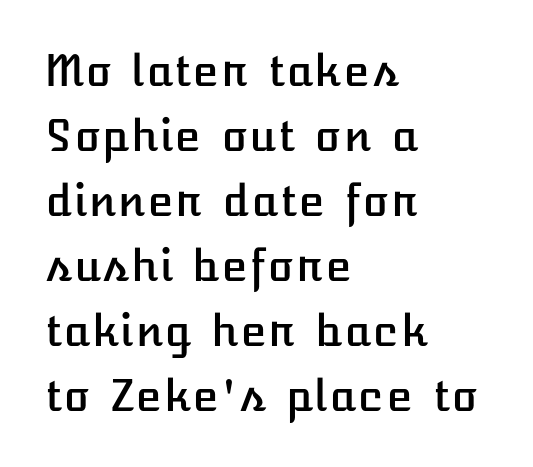
Typeset ragged right — the left edge is the straight one. Do the letters lean? They stand straight. Descenders hang freely into open space. Compared with typical body copy, the letter spacing here is the same. These lines sit exactly where default settings would place them.
